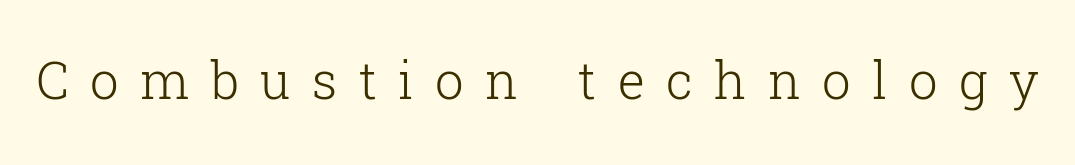
{"serif": "yes", "italic": "no", "bold": "no", "weight": "light", "width": "normal", "stroke_contrast": "low", "x_height": "medium", "monospaced": "no", "underline": "no", "letter_spacing": "wide", "letter_spacing_em": 0.42, "glyph_px": 51}
